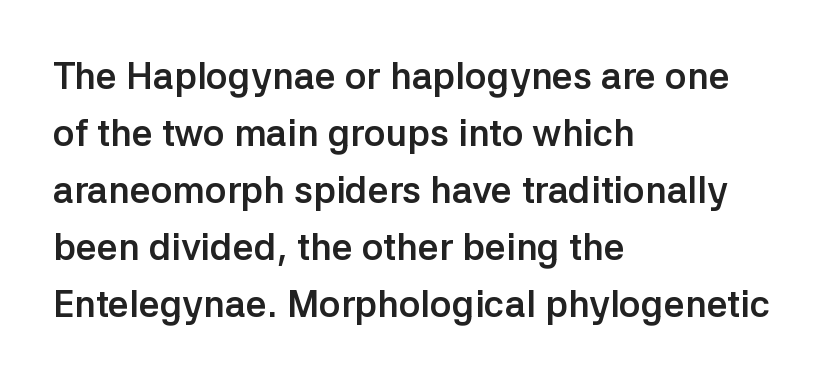
The rendering uses natural spacing where letterforms have individual widths. Honestly, there is no underline to notice here at all. Every character sits straight up, as roman type does. Note: no serifs on the glyphs. If you drew a ruler down the left edge, every line would touch it.
